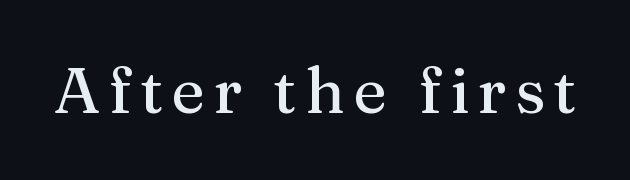
The image shows 64 px serif type, upright; set not underlined; medium stroke contrast and a medium x-height.
